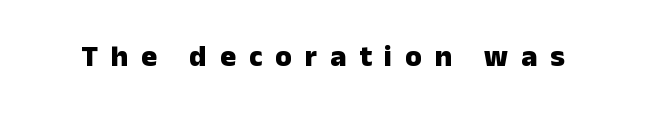
The rendering uses a bold face; every stroke is thick and dark. Serif or sans? Sans — the stroke terminals are bare. Varying glyph widths throughout — classic text-font behaviour. The horizontal fit of the characters is loose and conspicuously gappy. The letters stand upright; this is a roman face.
